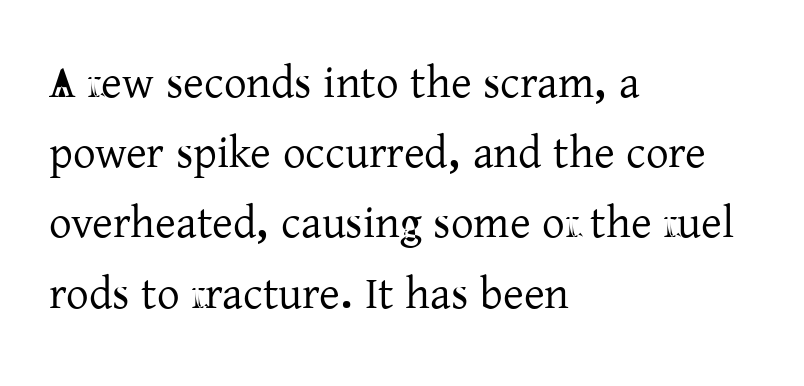
The image shows 45 px serif type, upright; set left-aligned, normal line spacing (1.56x), normal letter spacing, not underlined; low stroke contrast and a medium x-height.
